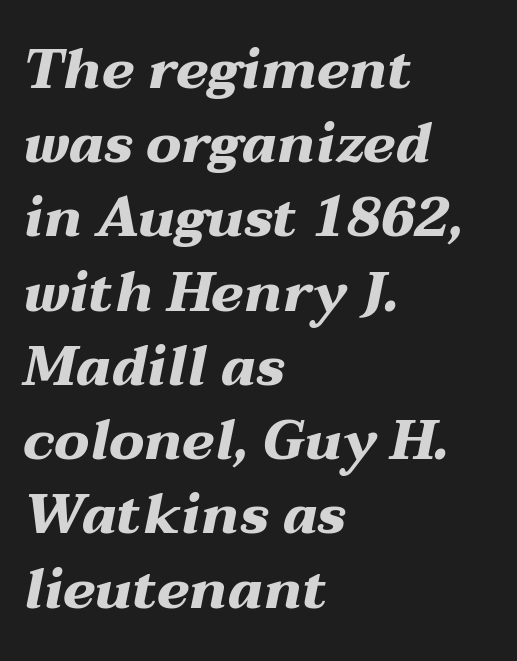
Q: Is the text bold? A: Yes.
Q: Is the text italic (slanted)? A: Yes, it leans right by about 12 degrees.
Q: Is the text underlined? A: No.
Q: How is the paragraph aligned? A: Left-aligned.
Q: Is the spacing between letters normal or unusually wide? A: Normal.
Q: Is the spacing between lines tight, normal or loose? A: Normal.
Q: Width (condensed, normal, or wide)? A: Wide.
Q: Stroke contrast? A: Medium.
Q: x-height? A: Medium.
Q: Monospaced? A: No.
